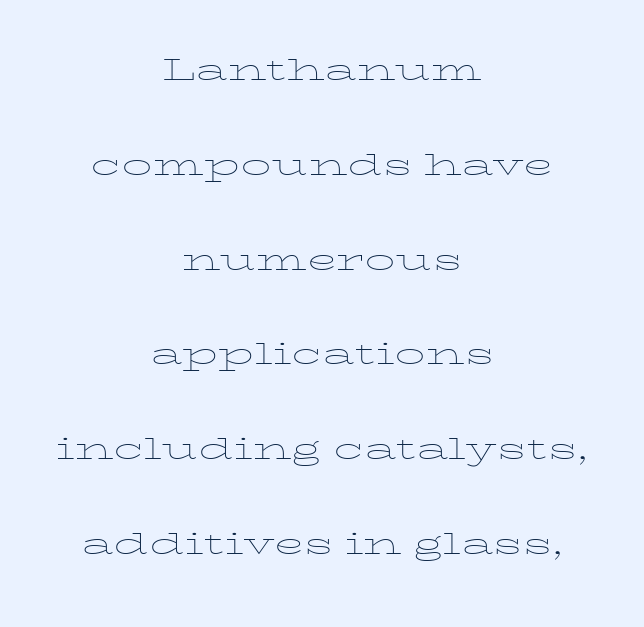
Notice how the stems are strictly vertical — no italics here. These lines are rendered in a variable-pitch font. The paragraph shown floats in the horizontal middle. Only glyphs here, with clear space below each row. If you measured baseline to baseline, you'd find a long distance.
